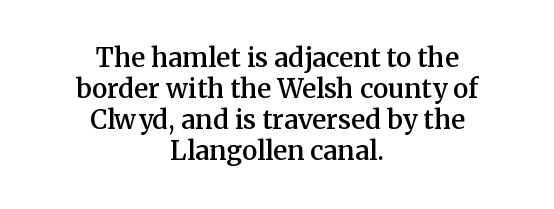
{"italic": "no", "bold": "semi", "underline": "no", "align": "center", "line_spacing_ratio": 1.19, "letter_spacing": "normal", "letter_spacing_em": 0.0, "glyph_px": 26}
